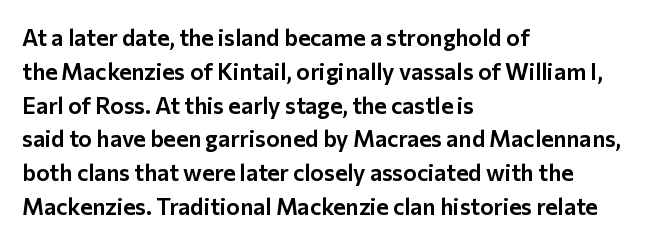
{"italic": "no", "underline": "no", "align": "left", "line_spacing": "normal", "line_spacing_ratio": 1.47, "letter_spacing": "normal", "letter_spacing_em": 0.0, "glyph_px": 23}
